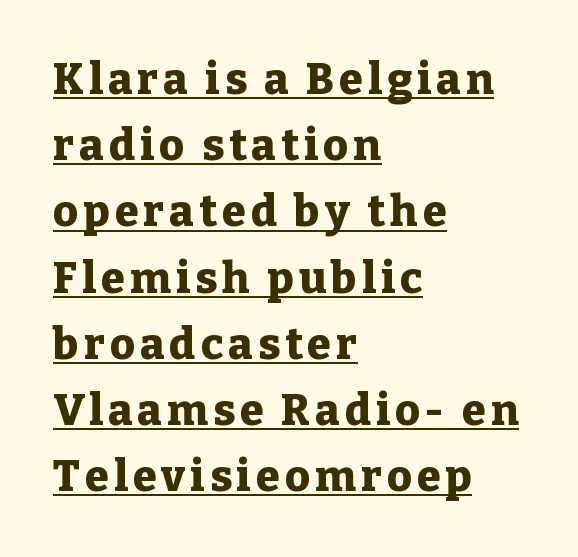
The image shows 43 px heavy serif type, upright; set left-aligned, normal line spacing (1.54x), underlined; low stroke contrast and a medium x-height.
